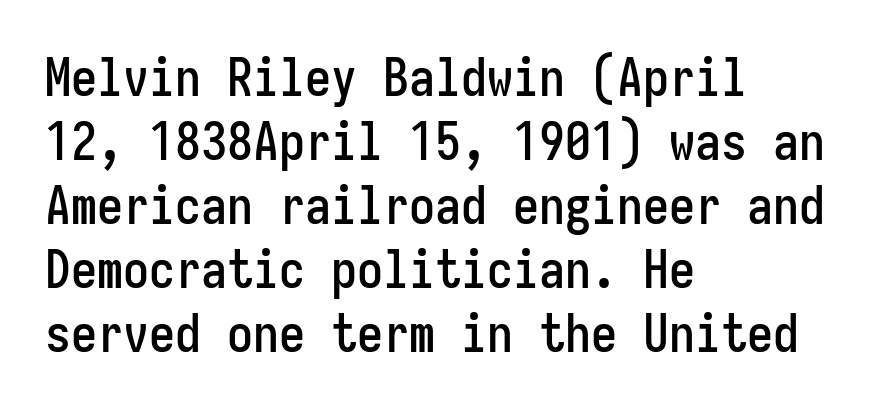
Q: Is the text italic (slanted)? A: No, it is upright.
Q: Is the typeface a serif or a sans-serif typeface? A: Sans-serif.
Q: Is the text underlined? A: No.
Q: How is the paragraph aligned? A: Left-aligned.
Q: Is the spacing between letters normal or unusually wide? A: Normal.
Q: Width (condensed, normal, or wide)? A: Condensed.
Q: Stroke contrast? A: Low.
Q: x-height? A: Medium.
Q: Monospaced? A: Yes.
